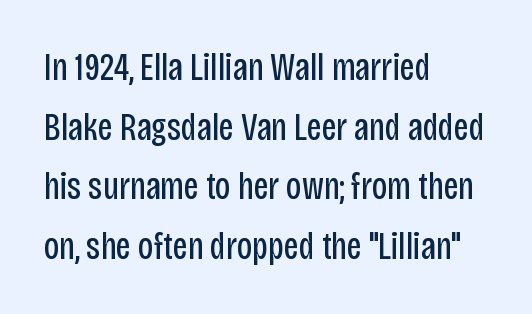
{"serif": "no", "italic": "no", "bold": "no", "weight": "regular", "width": "condensed", "stroke_contrast": "low", "x_height": "large", "monospaced": "no", "underline": "no", "align": "left", "line_spacing": "normal", "line_spacing_ratio": 1.57, "letter_spacing": "normal", "letter_spacing_em": 0.0, "glyph_px": 38}
